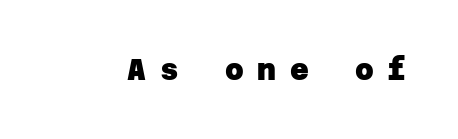
The image shows 29 px heavy sans-serif type; set unusually wide letter spacing (+0.47 em), not underlined; low stroke contrast and a large x-height.
